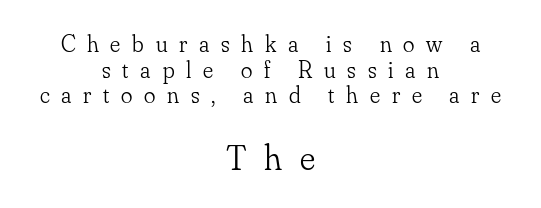
{"serif": "yes", "italic": "no", "bold": "no", "weight": "light", "width": "normal", "stroke_contrast": "low", "x_height": "small", "monospaced": "no", "underline": "no", "align": "center", "line_spacing": "tight", "line_spacing_ratio": 1.07, "letter_spacing": "wide", "letter_spacing_em": 0.49, "larger_block": "second", "size_ratio": 1.5, "glyph_px": 36}
